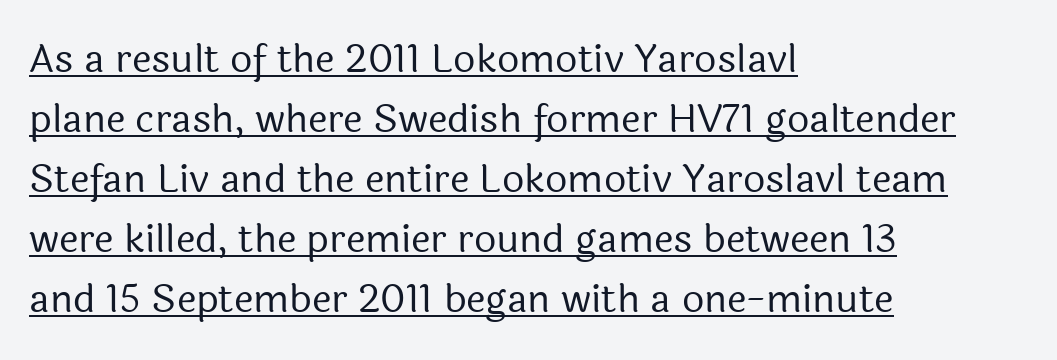
{"serif": "no", "italic": "no", "bold": "no", "weight": "regular", "width": "normal", "x_height": "medium", "monospaced": "no", "underline": "yes", "align": "left", "line_spacing": "normal", "line_spacing_ratio": 1.54, "letter_spacing": "normal", "letter_spacing_em": 0.0, "glyph_px": 39}
